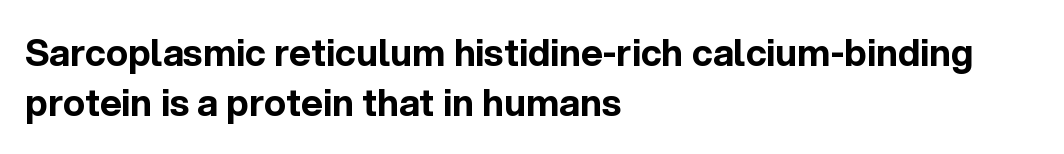
{"serif": "no", "italic": "no", "bold": "yes", "weight": "bold", "width": "normal", "x_height": "medium", "monospaced": "no", "underline": "no", "align": "left", "line_spacing": "normal", "line_spacing_ratio": 1.34, "letter_spacing": "normal", "letter_spacing_em": 0.0, "glyph_px": 37}
